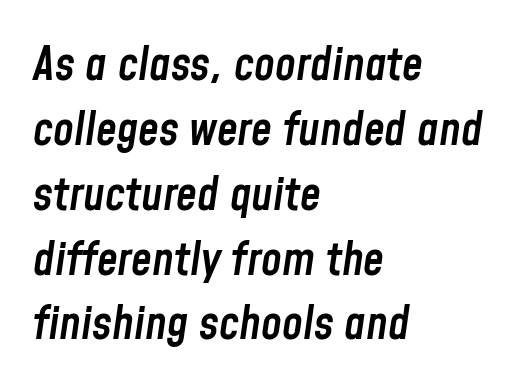
Q: Is the text bold? A: Semi-bold.
Q: Is the text italic (slanted)? A: Yes, it leans right by about 8 degrees.
Q: Is the text underlined? A: No.
Q: How is the paragraph aligned? A: Left-aligned.
Q: Is the spacing between letters normal or unusually wide? A: Normal.
Q: Is the spacing between lines tight, normal or loose? A: Normal.
Q: Width (condensed, normal, or wide)? A: Condensed.
Q: Stroke contrast? A: Low.
Q: x-height? A: Medium.
Q: Monospaced? A: No.
